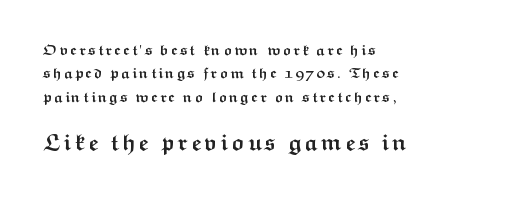
The string is rendered with underlining switched off. A dark, heavy texture on the line: the type is bold. Is the lower block the larger one? Yes — the lower block carries the bigger type. The designer left line spacing at the default. Line starts are locked; line ends wander. When letters stand straight like this, we call the style roman or upright.
